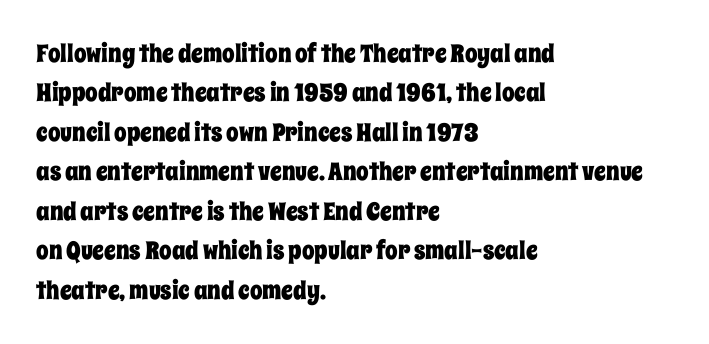
{"italic": "no", "underline": "no", "align": "left", "line_spacing": "normal", "line_spacing_ratio": 1.58, "letter_spacing": "normal", "letter_spacing_em": 0.0, "glyph_px": 25}
